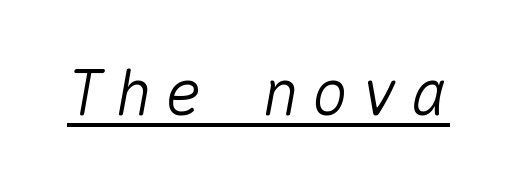
The image shows 63 px text type, italic (leaning right), monospaced; set underlined; medium stroke contrast and a medium x-height.
